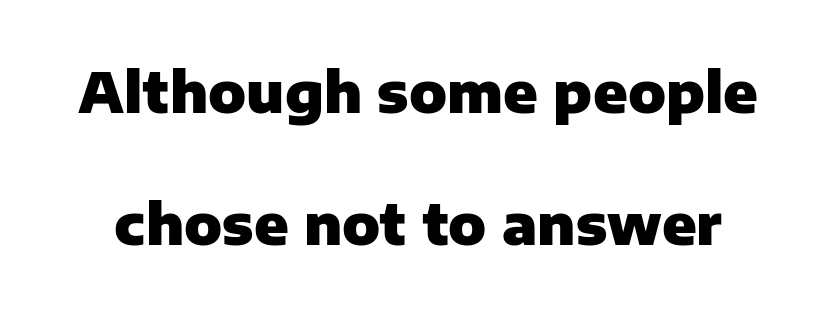
The gap between lines stays unmarked. Airy leading. This sample has the flowing, uneven cadence of proportional lettering. Typesetter's note: full bold, strokes at maximum text heaviness.
